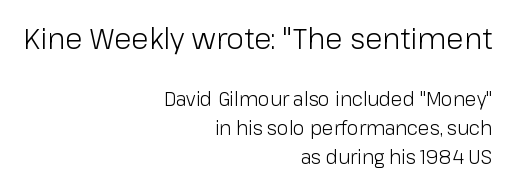
Q: Is the text bold? A: No.
Q: Is the text italic (slanted)? A: No, it is upright.
Q: Is the typeface a serif or a sans-serif typeface? A: Sans-serif.
Q: Is the text underlined? A: No.
Q: How is the paragraph aligned? A: Right-aligned.
Q: Is the spacing between letters normal or unusually wide? A: Normal.
Q: Is the spacing between lines tight, normal or loose? A: Normal.
Q: Which block of text is set in a larger size, the first (top) or the second (bottom)? A: The first (top) one.
Q: Width (condensed, normal, or wide)? A: Normal.
Q: Stroke contrast? A: Low.
Q: x-height? A: Medium.
Q: Monospaced? A: No.
